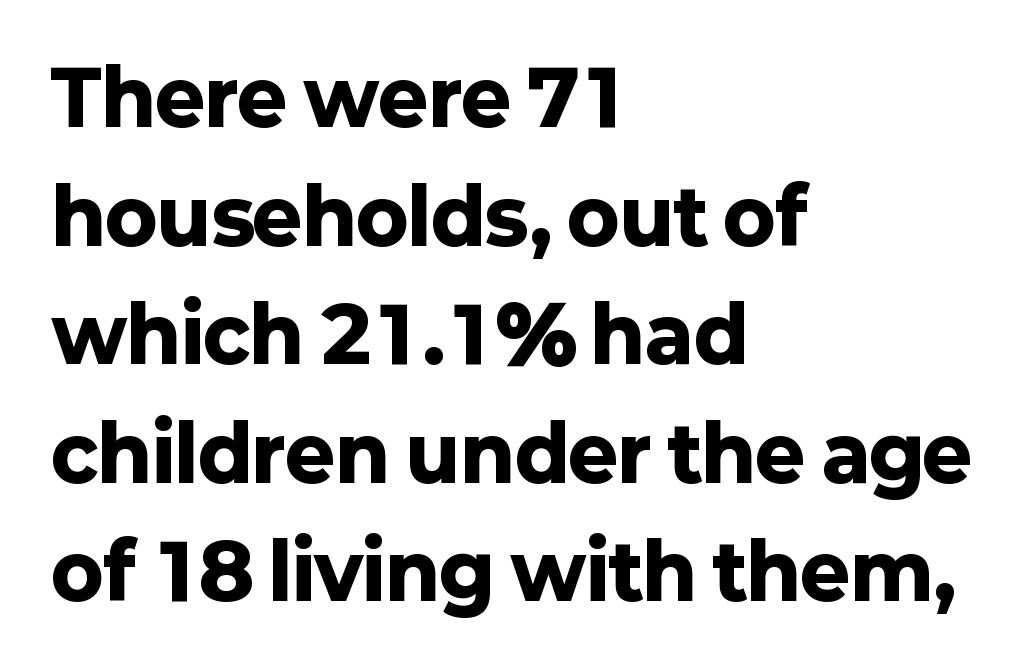
Q: Is the text bold? A: Yes.
Q: Is the text italic (slanted)? A: No, it is upright.
Q: Is the typeface a serif or a sans-serif typeface? A: Sans-serif.
Q: Is the text underlined? A: No.
Q: How is the paragraph aligned? A: Left-aligned.
Q: Is the spacing between letters normal or unusually wide? A: Normal.
Q: Is the spacing between lines tight, normal or loose? A: Normal.
Q: Width (condensed, normal, or wide)? A: Normal.
Q: Stroke contrast? A: Low.
Q: x-height? A: Medium.
Q: Monospaced? A: No.
